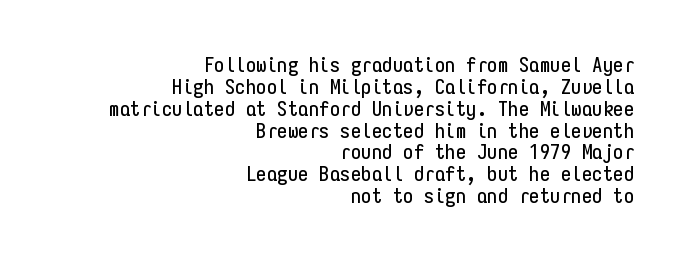
Q: Is the text italic (slanted)? A: No, it is upright.
Q: Is the text underlined? A: No.
Q: How is the paragraph aligned? A: Right-aligned.
Q: Is the spacing between letters normal or unusually wide? A: Normal.
Q: Is the spacing between lines tight, normal or loose? A: Tight.
